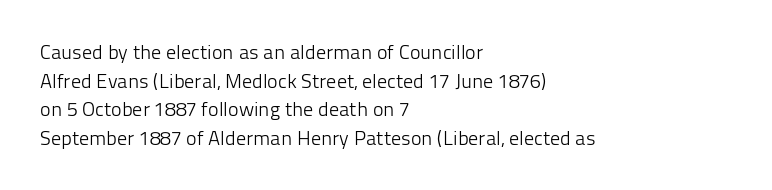
The image shows 20 px text type, upright; set left-aligned, normal line spacing (1.43x), normal letter spacing, not underlined.
